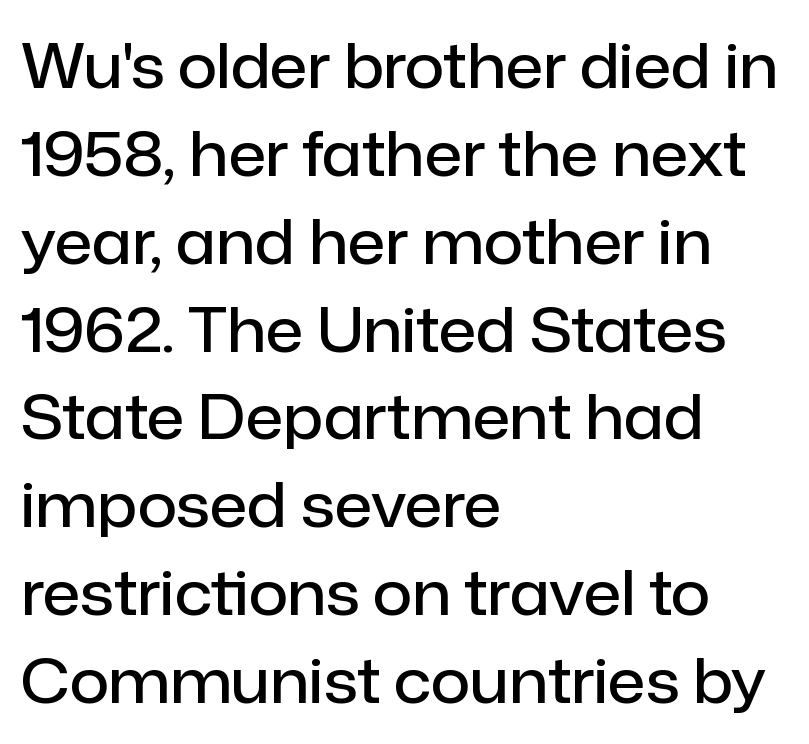
The image shows 61 px semibold sans-serif type, upright; set left-aligned, normal line spacing (1.44x), normal letter spacing, not underlined; low stroke contrast and a medium x-height.
